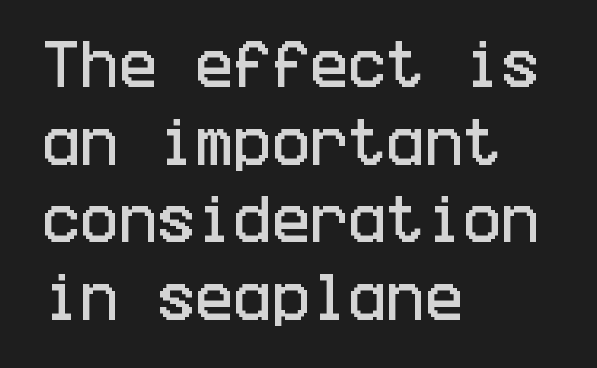
Underlining? Definitely not there. Compared with a centered layout, this one pins lines to the left instead. Notice how the stems are strictly vertical — no italics here. The designer left line spacing at the default.
